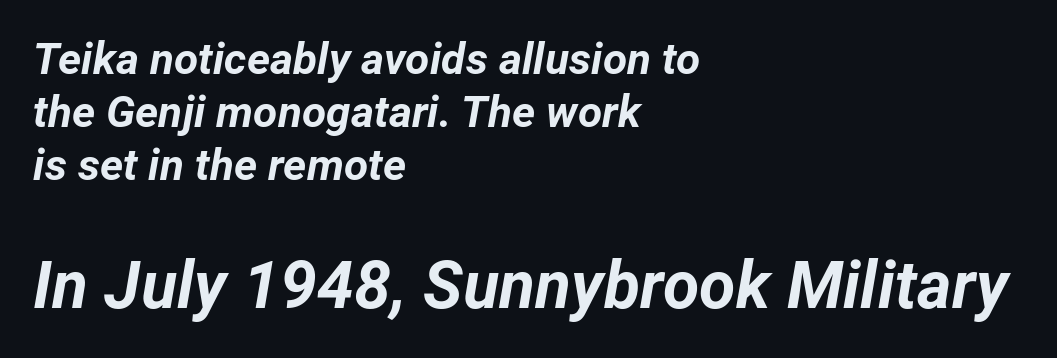
{"italic": "yes", "lean": "right", "slant_degrees": 12, "bold": "yes", "weight": "bold", "width": "normal", "stroke_contrast": "low", "x_height": "medium", "monospaced": "no", "underline": "no", "align": "left", "line_spacing_ratio": 1.21, "letter_spacing": "normal", "letter_spacing_em": 0.0, "larger_block": "second", "size_ratio": 1.5, "glyph_px": 66}
